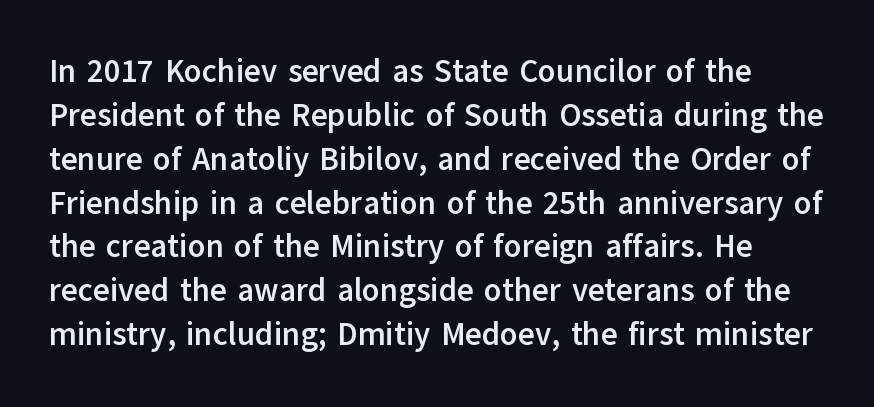
The image shows 32 px semibold sans-serif type, upright; set normal line spacing (1.37x), normal letter spacing, not underlined; low stroke contrast and a medium x-height.
